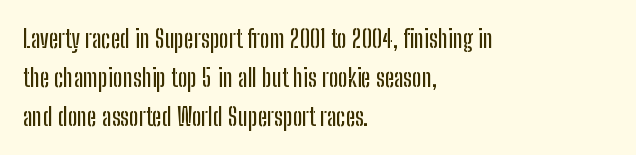
{"italic": "no", "underline": "no", "align": "left", "line_spacing": "normal", "line_spacing_ratio": 1.56, "letter_spacing": "normal", "letter_spacing_em": 0.0, "glyph_px": 25}
